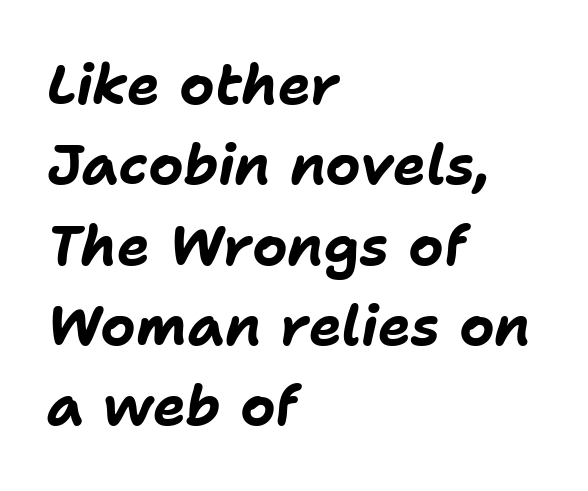
Letters rest on an invisible, unmarked baseline. A dark, heavy texture on the line: the type is bold. Spacing verdict: proportional, widths tailored to each character. The paragraph shown leans on its left margin.
